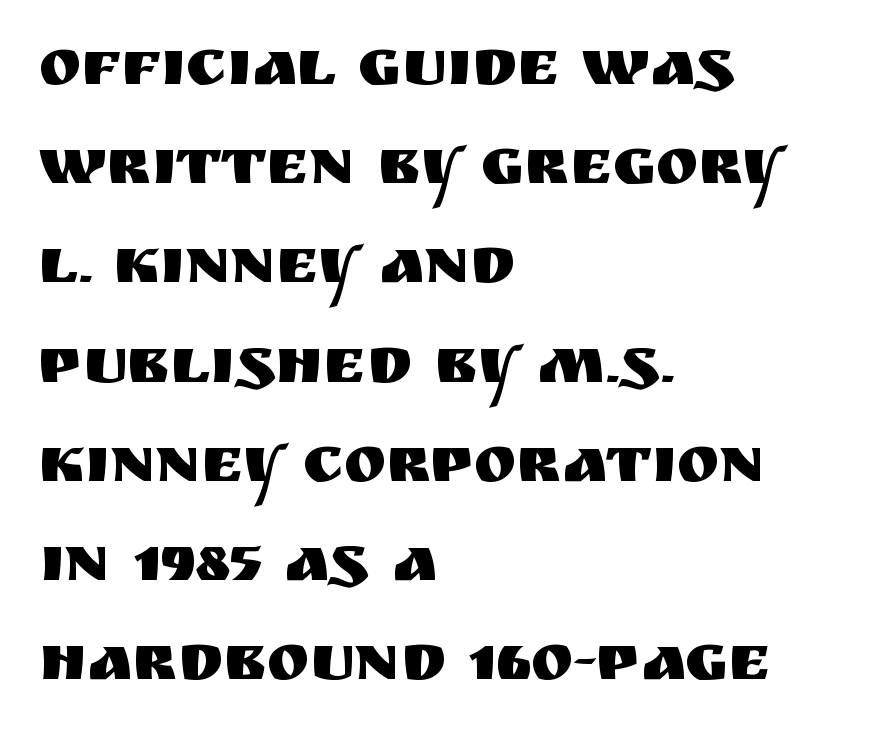
Serifs: no, the terminals of the letterforms are clean. A typesetter would call this proportional, since set widths differ per character. Line spacing here is normal. The horizontal fit of the characters is conventional and even. The glyphs are unaccompanied by any horizontal stroke below them. Line starts are locked; line ends wander.
